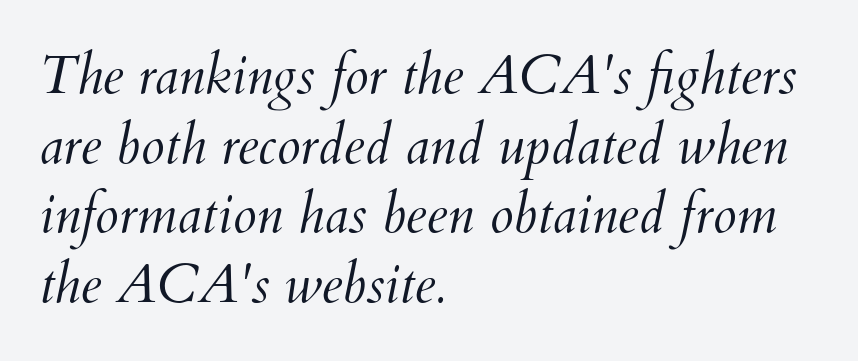
{"italic": "yes", "lean": "right", "slant_degrees": 12, "bold": "no", "weight": "light", "width": "normal", "stroke_contrast": "medium", "x_height": "small", "monospaced": "no", "underline": "no", "align": "left", "line_spacing": "normal", "line_spacing_ratio": 1.29, "letter_spacing": "normal", "letter_spacing_em": 0.0, "glyph_px": 54}
